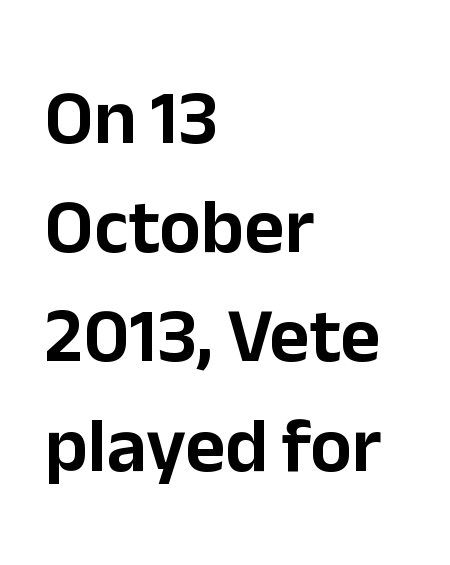
Q: Is the text italic (slanted)? A: No, it is upright.
Q: Is the typeface a serif or a sans-serif typeface? A: Sans-serif.
Q: Is the text underlined? A: No.
Q: How is the paragraph aligned? A: Left-aligned.
Q: Is the spacing between letters normal or unusually wide? A: Normal.
Q: Is the spacing between lines tight, normal or loose? A: Normal.
Q: Width (condensed, normal, or wide)? A: Normal.
Q: Stroke contrast? A: Low.
Q: x-height? A: Medium.
Q: Monospaced? A: No.
